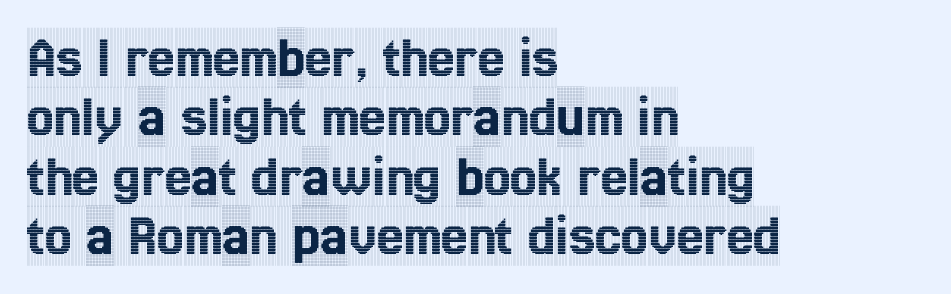
{"serif": "yes", "italic": "no", "width": "condensed", "x_height": "large", "monospaced": "no", "underline": "no", "align": "left", "line_spacing": "tight", "line_spacing_ratio": 0.99, "letter_spacing": "normal", "letter_spacing_em": 0.0, "glyph_px": 60}
